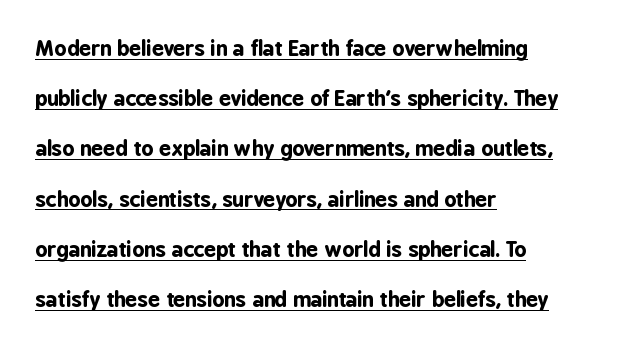
Q: Is the text bold? A: Yes.
Q: Is the text italic (slanted)? A: No, it is upright.
Q: Is the text underlined? A: Yes.
Q: How is the paragraph aligned? A: Left-aligned.
Q: Is the spacing between letters normal or unusually wide? A: Normal.
Q: Is the spacing between lines tight, normal or loose? A: Loose.
